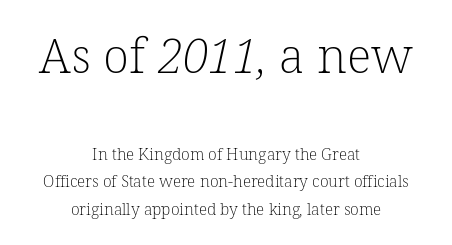
Q: Is the text bold? A: No.
Q: Is the typeface a serif or a sans-serif typeface? A: Serif.
Q: Is the text underlined? A: No.
Q: How is the paragraph aligned? A: Centered.
Q: Is the spacing between letters normal or unusually wide? A: Normal.
Q: Which block of text is set in a larger size, the first (top) or the second (bottom)? A: The first (top) one.
Q: Width (condensed, normal, or wide)? A: Normal.
Q: Stroke contrast? A: Low.
Q: x-height? A: Medium.
Q: Monospaced? A: No.
